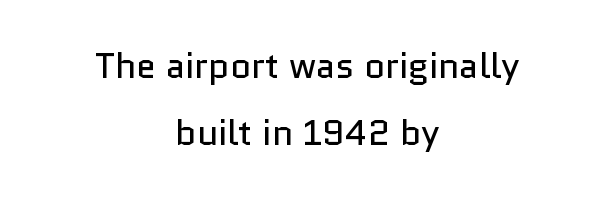
The image shows 36 px regular-weight sans-serif type, upright; set centered, line spacing 1.87x, normal letter spacing, not underlined; low stroke contrast and a medium x-height.
